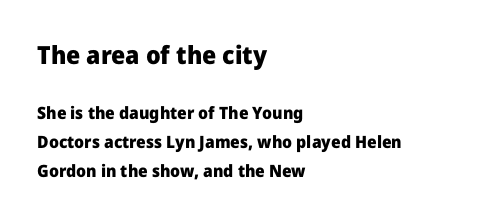
{"italic": "no", "bold": "yes", "underline": "no", "align": "left", "line_spacing_ratio": 1.71, "letter_spacing": "normal", "letter_spacing_em": 0.0, "larger_block": "first", "size_ratio": 1.47, "glyph_px": 25}
